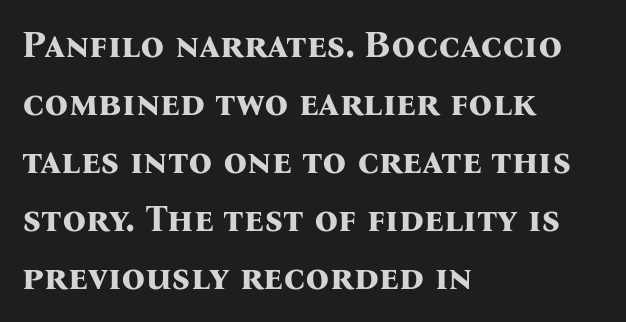
The image shows 37 px bold serif type, upright; set left-aligned, normal line spacing (1.57x), normal letter spacing, not underlined; medium stroke contrast and a medium x-height.
